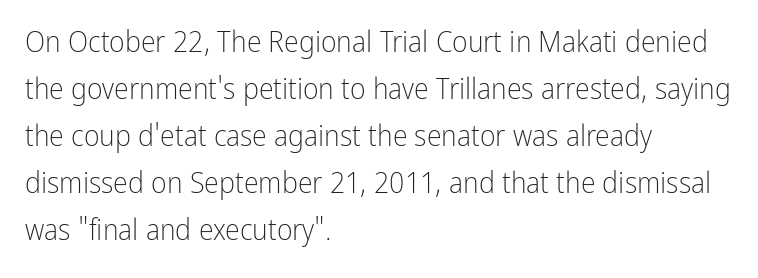
Lines of text with bare space underneath. Reading down the column, the eye jumps a familiar distance to each next line. Layout note: lines flush left. No extra tracking has been applied to these lines.
